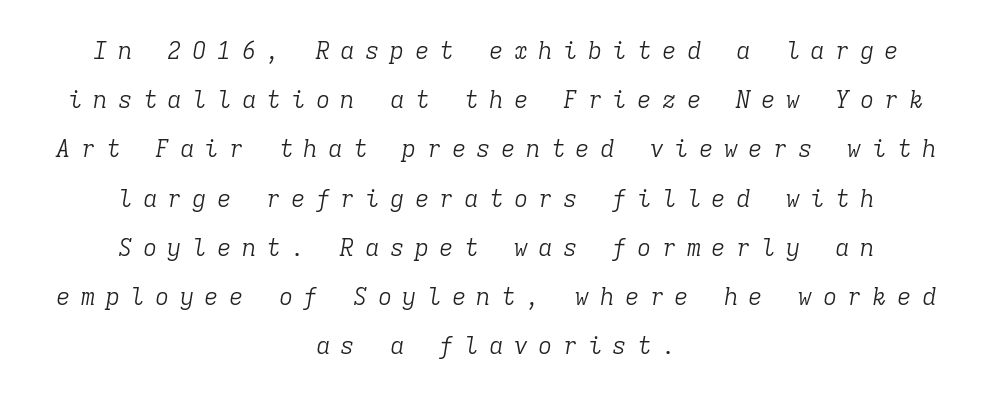
Q: Is the text bold? A: No.
Q: Is the text italic (slanted)? A: Yes, it leans right by about 9 degrees.
Q: Is the text underlined? A: No.
Q: How is the paragraph aligned? A: Centered.
Q: Is the spacing between letters normal or unusually wide? A: Unusually wide.
Q: Is the spacing between lines tight, normal or loose? A: Loose.
